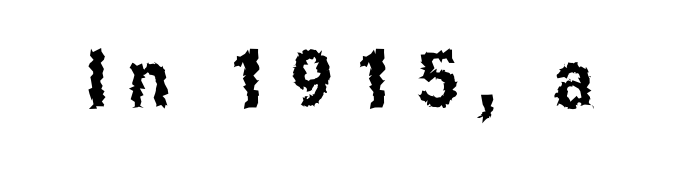
Spacing verdict: proportional, widths tailored to each character. Between one letter and the next there's a generous, obvious gap. The baseline area is clear. Unlike italic type, these characters show no tilt at all. Is this a sans? Yes — the strokes have no serifs.
